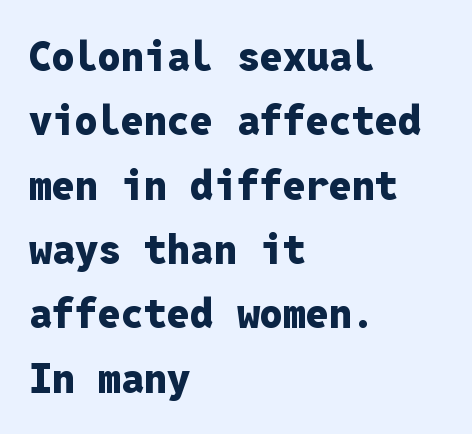
The image shows 41 px heavy sans-serif type, upright, monospaced; set left-aligned, normal line spacing (1.57x), normal letter spacing, not underlined; low stroke contrast and a medium x-height.
